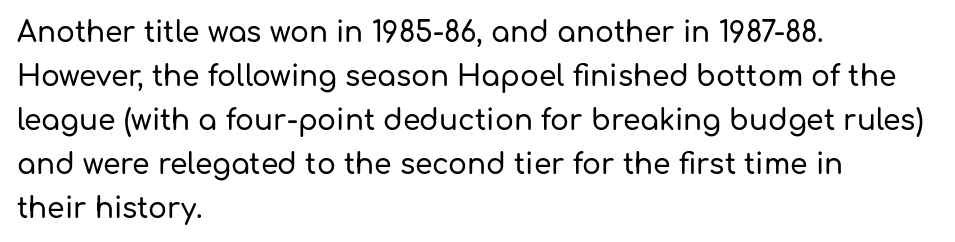
A typesetter would mark this as roman, not italic. The tracking reads as untouched default to a designer's eye. Compared with typical paragraphs, the rows here are spaced about the same. Examine the stroke ends and you'll find no serifs. Plain, unruled lines of type. The ragged edge is on the right, which tells us the setting is flush left.
